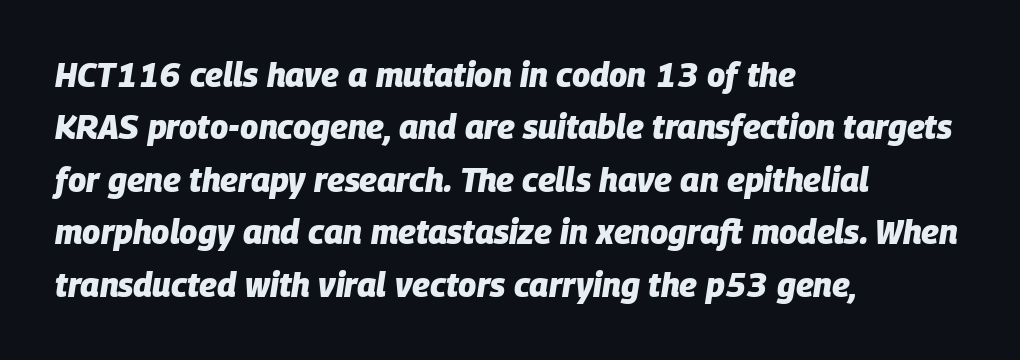
Q: Is the text bold? A: Yes.
Q: Is the text italic (slanted)? A: Yes, it leans right by about 9 degrees.
Q: Is the text underlined? A: No.
Q: How is the paragraph aligned? A: Left-aligned.
Q: Is the spacing between letters normal or unusually wide? A: Normal.
Q: Is the spacing between lines tight, normal or loose? A: Normal.
Q: Width (condensed, normal, or wide)? A: Normal.
Q: Stroke contrast? A: Low.
Q: x-height? A: Large.
Q: Monospaced? A: No.
